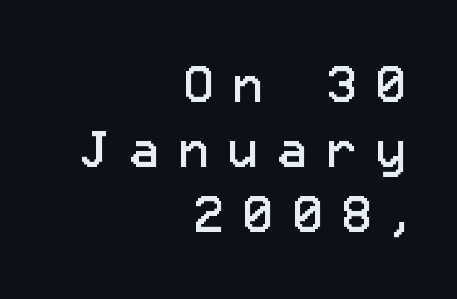
{"serif": "no", "italic": "no", "bold": "no", "weight": "regular", "width": "normal", "stroke_contrast": "low", "x_height": "medium", "monospaced": "no", "underline": "no", "align": "right", "line_spacing": "normal", "line_spacing_ratio": 1.27, "letter_spacing": "wide", "letter_spacing_em": 0.37, "glyph_px": 51}
